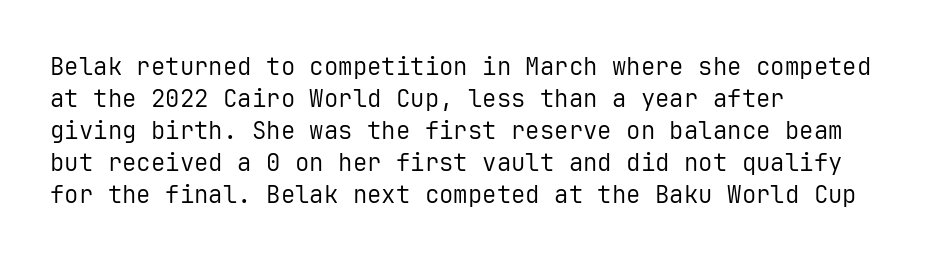
Q: Is the text bold? A: No.
Q: Is the text italic (slanted)? A: No, it is upright.
Q: Is the text underlined? A: No.
Q: How is the paragraph aligned? A: Left-aligned.
Q: Is the spacing between letters normal or unusually wide? A: Normal.
Q: Is the spacing between lines tight, normal or loose? A: Normal.
